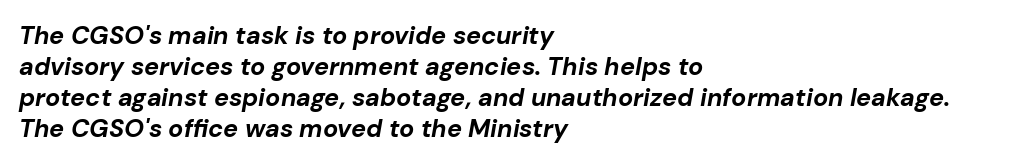
The image shows 25 px bold type, italic (leaning right); set left-aligned, line spacing 1.24x, normal letter spacing, not underlined.
